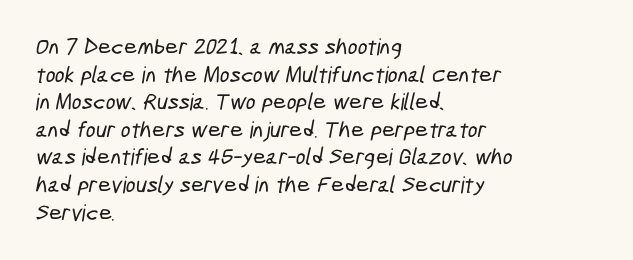
The image shows 23 px text type; set left-aligned, line spacing 1.2x, normal letter spacing, not underlined.
